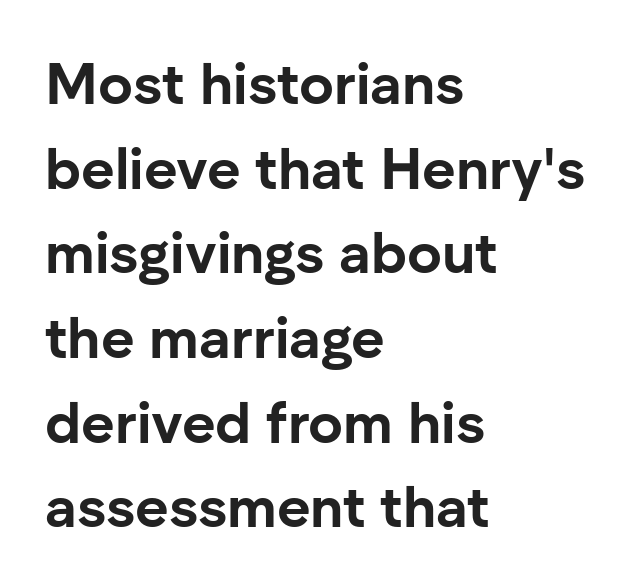
{"serif": "no", "italic": "no", "bold": "yes", "weight": "bold", "width": "normal", "stroke_contrast": "low", "x_height": "medium", "monospaced": "no", "underline": "no", "align": "left", "line_spacing": "normal", "line_spacing_ratio": 1.46, "letter_spacing": "normal", "letter_spacing_em": 0.0, "glyph_px": 58}
